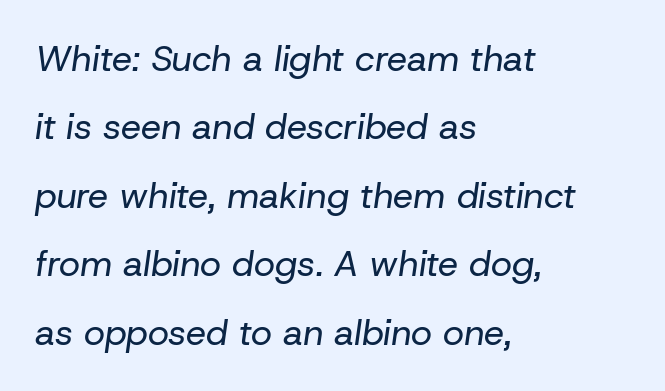
Note the varied advance widths — an 'i' is clearly narrower than an 'm'. Leading is clearly above the norm, producing a sparse column. Does the lettering tilt? It does — this is italic. The space beneath each line is pristine and unruled. Vertical stems look standard width or narrower in stroke.
